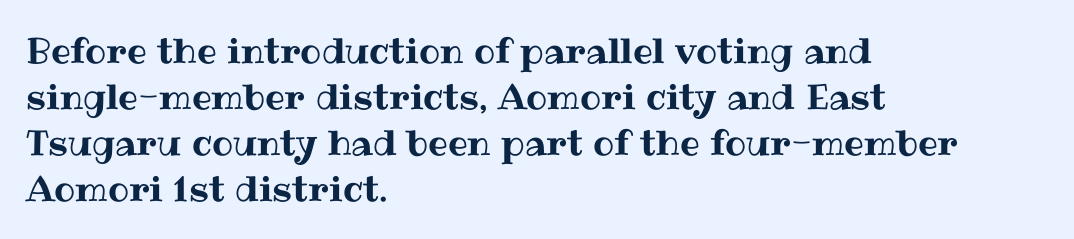
{"italic": "no", "width": "normal", "stroke_contrast": "medium", "x_height": "medium", "monospaced": "no", "underline": "no", "align": "left", "line_spacing": "normal", "line_spacing_ratio": 1.31, "letter_spacing": "normal", "letter_spacing_em": 0.0, "glyph_px": 35}
